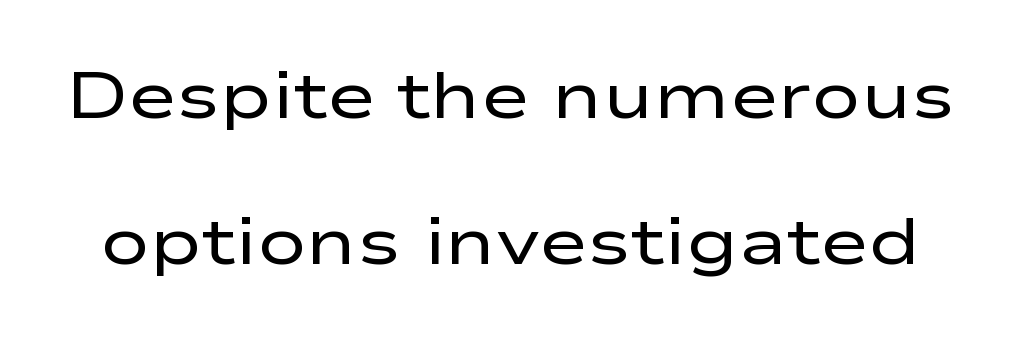
{"serif": "no", "italic": "no", "bold": "no", "weight": "regular", "width": "wide", "stroke_contrast": "low", "x_height": "medium", "monospaced": "no", "underline": "no", "line_spacing": "loose", "line_spacing_ratio": 2.21, "letter_spacing": "normal", "letter_spacing_em": 0.0, "glyph_px": 66}
